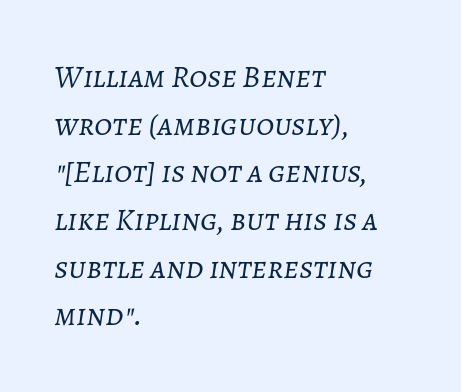
The image shows 32 px light type, italic (leaning right); set left-aligned, normal line spacing (1.49x), normal letter spacing, not underlined; low stroke contrast and a medium x-height.
